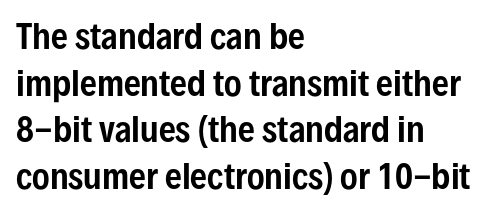
The image shows 33 px condensed sans-serif type, upright; set left-aligned, normal line spacing (1.41x), normal letter spacing, not underlined; low stroke contrast and a medium x-height.
